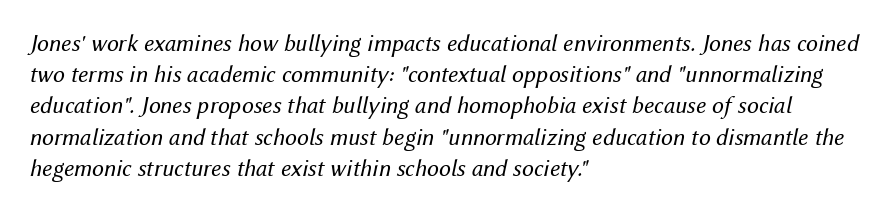
The image shows 24 px text type, italic (leaning right); set left-aligned, normal line spacing (1.3x), normal letter spacing, not underlined.
